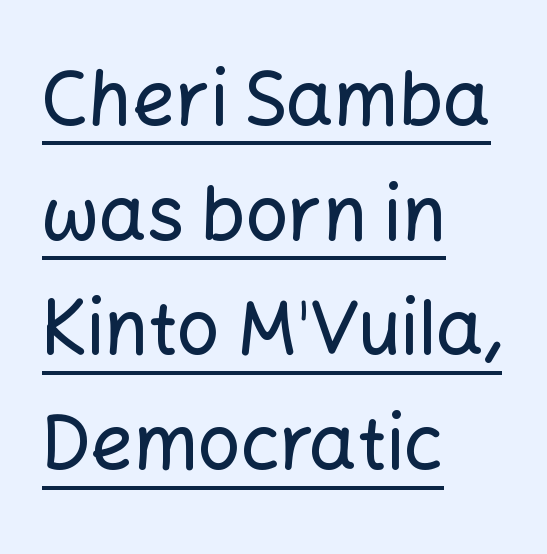
Q: Is the text italic (slanted)? A: No, it is upright.
Q: Is the typeface a serif or a sans-serif typeface? A: Sans-serif.
Q: Is the text underlined? A: Yes.
Q: How is the paragraph aligned? A: Left-aligned.
Q: Is the spacing between letters normal or unusually wide? A: Normal.
Q: Is the spacing between lines tight, normal or loose? A: Normal.
Q: Width (condensed, normal, or wide)? A: Normal.
Q: Stroke contrast? A: Low.
Q: x-height? A: Medium.
Q: Monospaced? A: No.
